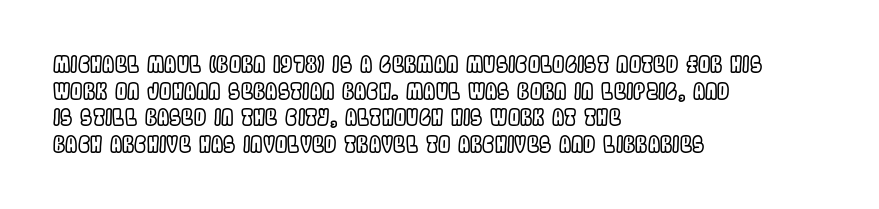
The image shows 22 px text type, upright; set left-aligned, line spacing 1.21x, normal letter spacing, not underlined.
